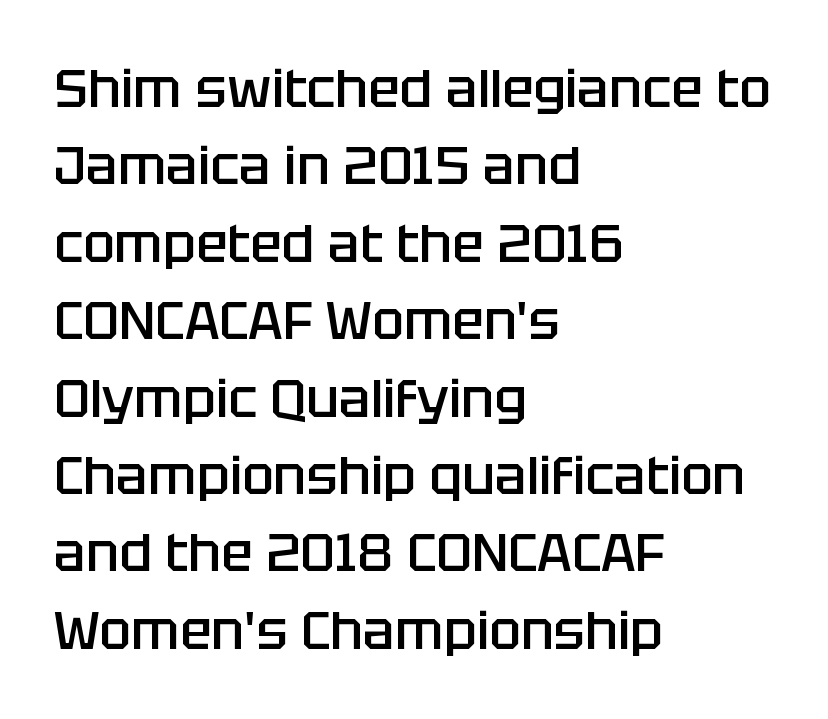
{"serif": "no", "italic": "no", "bold": "semi", "weight": "semibold", "width": "normal", "stroke_contrast": "low", "x_height": "large", "monospaced": "no", "underline": "no", "align": "left", "line_spacing": "normal", "line_spacing_ratio": 1.46, "letter_spacing": "normal", "letter_spacing_em": 0.0, "glyph_px": 53}
